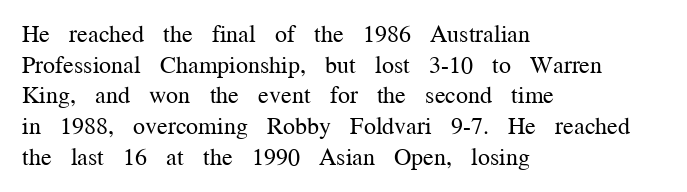
The image shows 24 px text type, upright; set left-aligned, normal line spacing (1.28x), normal letter spacing, not underlined.
